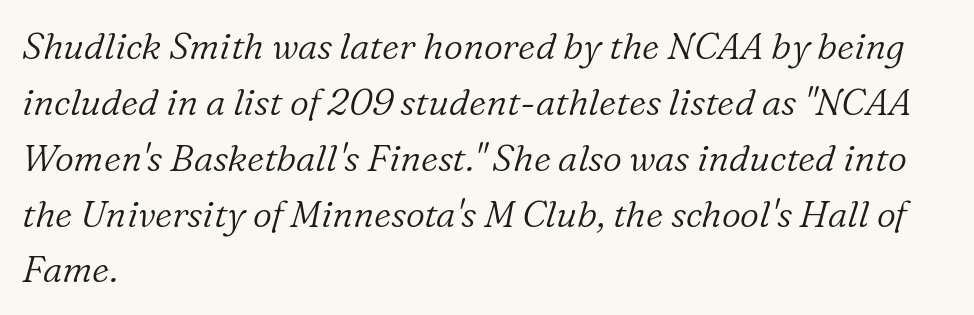
{"serif": "yes", "italic": "yes", "lean": "right", "slant_degrees": 16, "bold": "no", "weight": "light", "width": "normal", "stroke_contrast": "low", "x_height": "medium", "monospaced": "no", "underline": "no", "align": "left", "line_spacing": "normal", "line_spacing_ratio": 1.51, "letter_spacing": "normal", "letter_spacing_em": 0.0, "glyph_px": 37}
